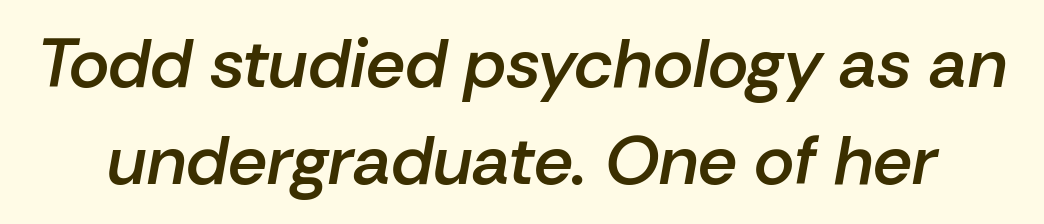
The image shows 69 px semibold type, italic (leaning right); set normal line spacing (1.4x), normal letter spacing, not underlined; low stroke contrast and a medium x-height.
